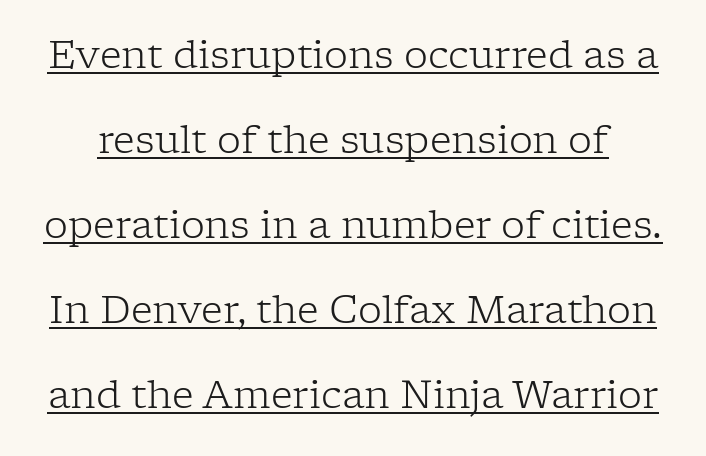
This is the regular roman posture of the typeface. Here the glyphs are tracked normally, forming tight word shapes. The letters advance in unequal steps, a hallmark of proportional type. Interline gaps are noticeably wide in this sample. Typographically, this falls in the serif category.
